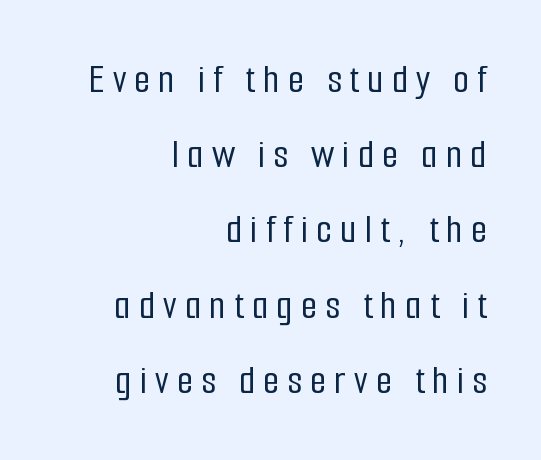
Q: Is the text italic (slanted)? A: No, it is upright.
Q: Is the typeface a serif or a sans-serif typeface? A: Sans-serif.
Q: Is the text underlined? A: No.
Q: How is the paragraph aligned? A: Right-aligned.
Q: Width (condensed, normal, or wide)? A: Condensed.
Q: Stroke contrast? A: Low.
Q: x-height? A: Medium.
Q: Monospaced? A: No.
